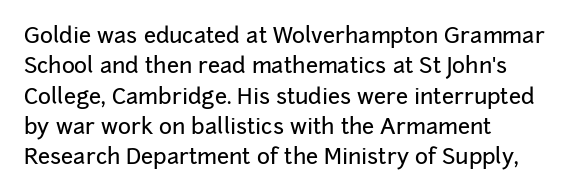
Descenders are the only things crossing below the line. The paragraph has a hard left edge and a soft right edge. Nothing unusual about the tracking: characters are spaced as the font intends. Vertically, the passage feels balanced, rows spaced as you'd expect. If you drew a line through each stem, it would be perfectly vertical.
